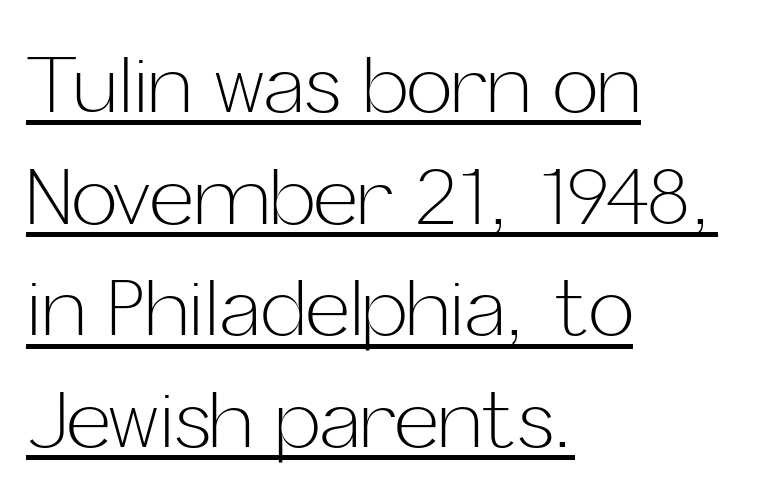
This rendering uses left alignment, leaving the right contour irregular. In terms of letterform style, serifs are entirely absent. This block has exactly the height ordinary leading produces. Students, observe the line beneath the letters — that is underlining. This reads as an unemphasized weight, regular at the heaviest.
